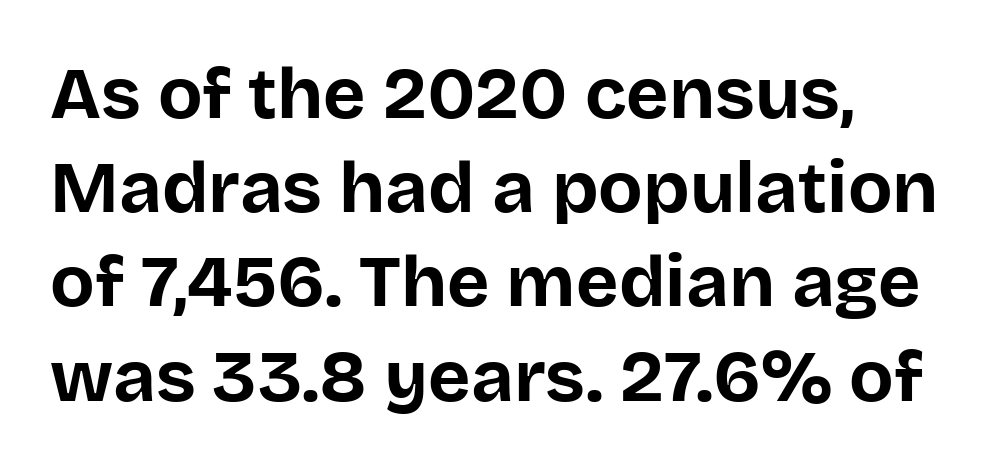
The image shows 73 px bold sans-serif type, upright; set left-aligned, normal line spacing (1.29x), normal letter spacing, not underlined; low stroke contrast and a large x-height.
